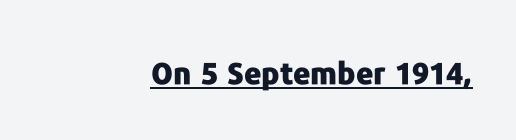
The image shows 30 px heavy sans-serif type, upright; set normal letter spacing, underlined; low stroke contrast and a medium x-height.
